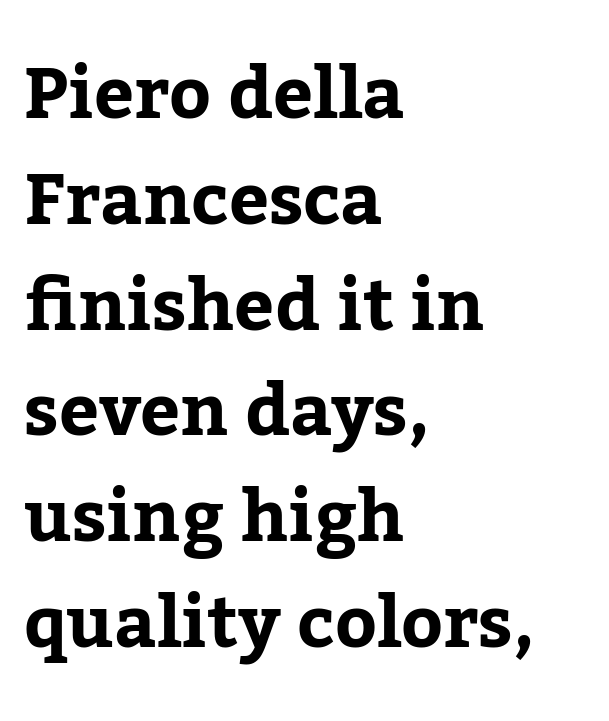
The image shows 71 px serif type, upright; set left-aligned, normal line spacing (1.49x), normal letter spacing, not underlined; low stroke contrast and a medium x-height.
